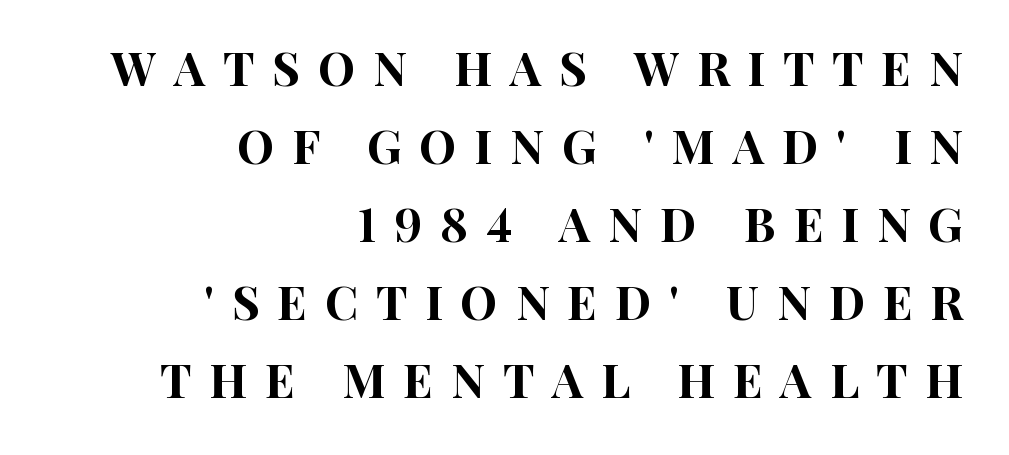
Q: Is the text italic (slanted)? A: No, it is upright.
Q: Is the typeface a serif or a sans-serif typeface? A: Sans-serif.
Q: Is the text underlined? A: No.
Q: How is the paragraph aligned? A: Right-aligned.
Q: Is the spacing between letters normal or unusually wide? A: Unusually wide.
Q: Is the spacing between lines tight, normal or loose? A: Normal.
Q: Width (condensed, normal, or wide)? A: Condensed.
Q: Stroke contrast? A: High.
Q: x-height? A: Large.
Q: Monospaced? A: No.
